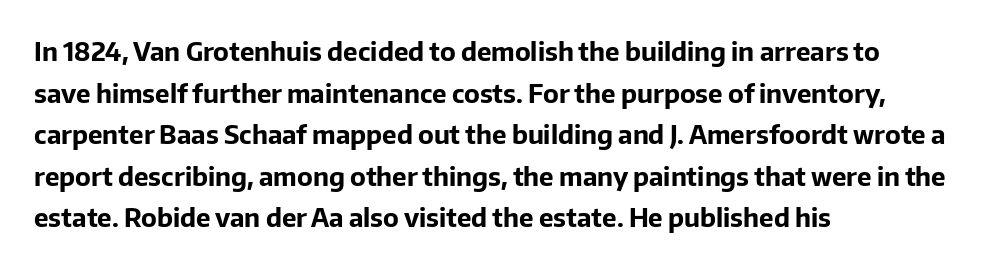
{"italic": "no", "bold": "yes", "underline": "no", "align": "left", "line_spacing": "normal", "line_spacing_ratio": 1.6, "letter_spacing": "normal", "letter_spacing_em": 0.0, "glyph_px": 26}
